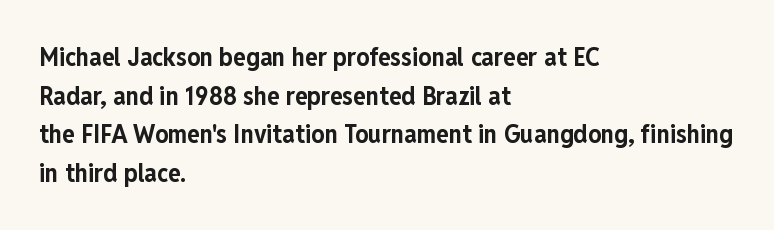
{"italic": "no", "bold": "yes", "underline": "no", "align": "left", "line_spacing": "normal", "line_spacing_ratio": 1.49, "letter_spacing": "normal", "letter_spacing_em": 0.0, "glyph_px": 26}
